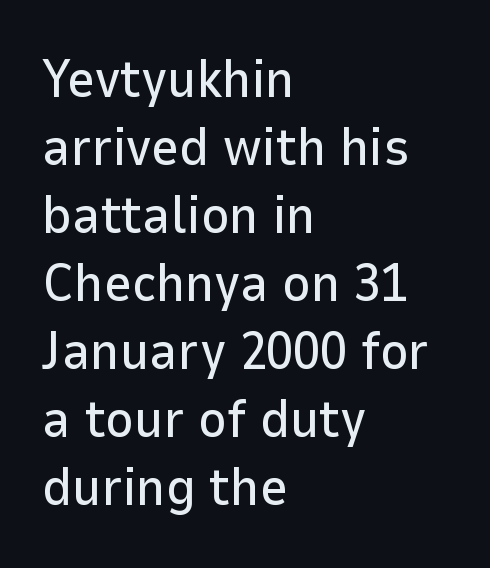
Q: Is the text italic (slanted)? A: No, it is upright.
Q: Is the typeface a serif or a sans-serif typeface? A: Sans-serif.
Q: Is the text underlined? A: No.
Q: How is the paragraph aligned? A: Left-aligned.
Q: Is the spacing between letters normal or unusually wide? A: Normal.
Q: Is the spacing between lines tight, normal or loose? A: Normal.
Q: Width (condensed, normal, or wide)? A: Normal.
Q: Stroke contrast? A: Low.
Q: x-height? A: Medium.
Q: Monospaced? A: No.
